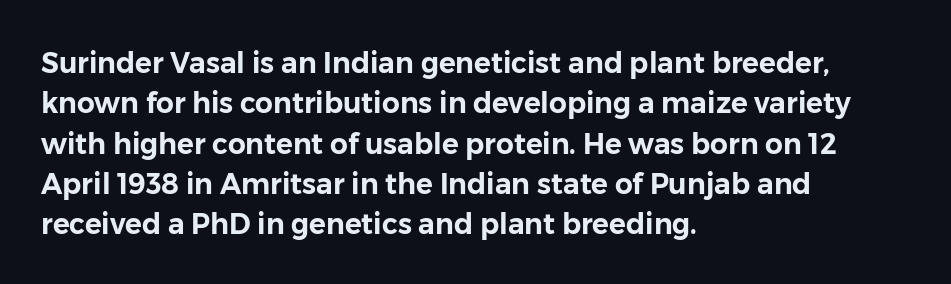
{"serif": "no", "italic": "no", "width": "normal", "stroke_contrast": "low", "x_height": "medium", "monospaced": "no", "underline": "no", "align": "left", "line_spacing": "normal", "line_spacing_ratio": 1.44, "letter_spacing": "normal", "letter_spacing_em": 0.0, "glyph_px": 28}
